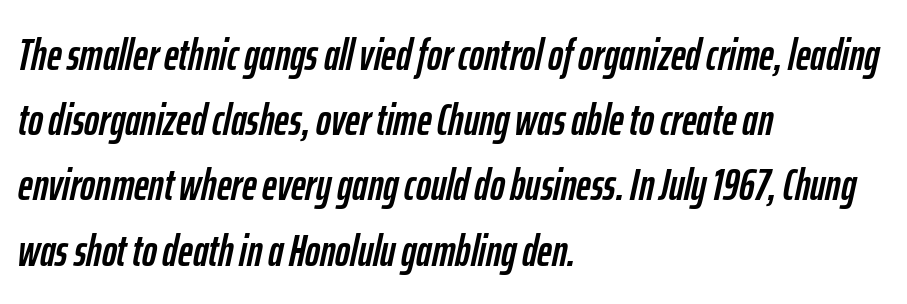
The image shows 45 px condensed type, italic (leaning right); set left-aligned, normal line spacing (1.45x), normal letter spacing, not underlined; low stroke contrast and a medium x-height.
